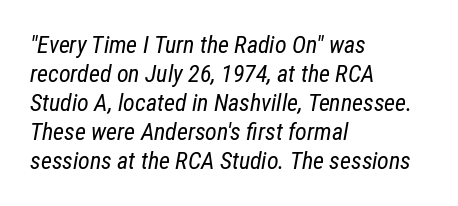
{"italic": "yes", "lean": "right", "slant_degrees": 12, "bold": "no", "underline": "no", "align": "left", "line_spacing_ratio": 1.21, "letter_spacing": "normal", "letter_spacing_em": 0.0, "glyph_px": 24}
